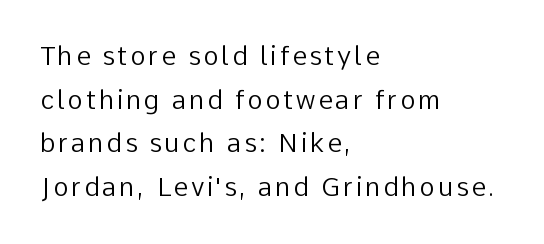
Stroke thickness stays within the range of a standard reading face or lighter. Notice how descenders clear the ascenders below comfortably — that's standard leading. Each row of text sits above clean, open space. Line beginnings align vertically; line endings do not. Characters remain perfectly vertical along every line.
